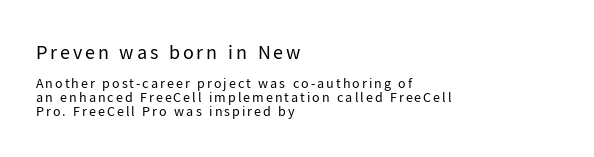
Q: Is the text bold? A: No.
Q: Is the text italic (slanted)? A: No, it is upright.
Q: Is the text underlined? A: No.
Q: How is the paragraph aligned? A: Left-aligned.
Q: Is the spacing between lines tight, normal or loose? A: Tight.
Q: Which block of text is set in a larger size, the first (top) or the second (bottom)? A: The first (top) one.
